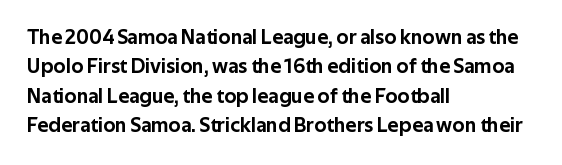
If you drew a ruler down the left edge, every line would touch it. The foot of each line stays bare and open. What's the leading like? Ordinary, nothing unusual. The axis of the letterforms is exactly vertical. Observe the ordinary spacing: letters are neighbours, not strangers.
